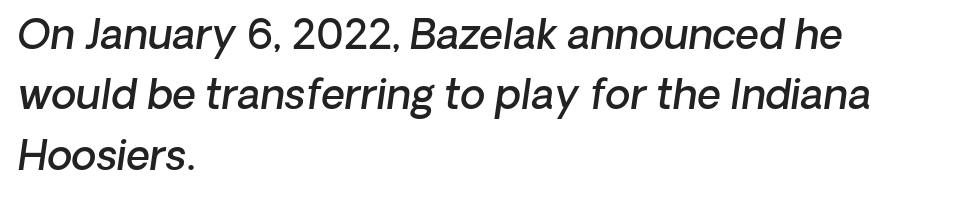
The image shows 41 px semibold sans-serif type; set left-aligned, normal line spacing (1.47x), normal letter spacing, not underlined; low stroke contrast and a medium x-height.
